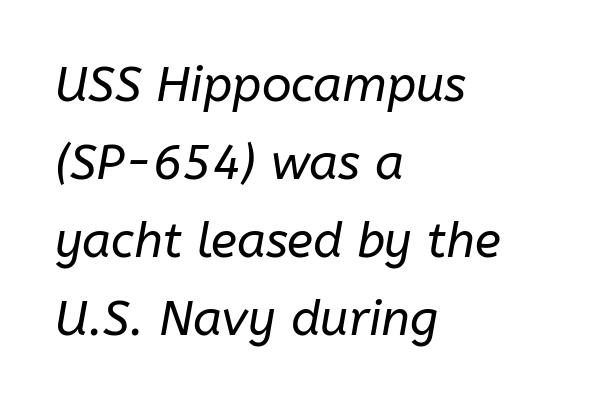
{"italic": "yes", "lean": "right", "slant_degrees": 10, "bold": "no", "weight": "regular", "width": "normal", "stroke_contrast": "low", "x_height": "medium", "monospaced": "no", "underline": "no", "align": "left", "line_spacing": "normal", "line_spacing_ratio": 1.59, "letter_spacing": "normal", "letter_spacing_em": 0.0, "glyph_px": 49}
